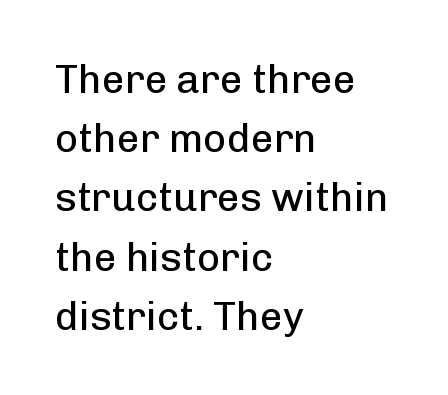
{"serif": "no", "italic": "no", "bold": "no", "weight": "regular", "width": "normal", "stroke_contrast": "low", "x_height": "medium", "monospaced": "no", "underline": "no", "align": "left", "line_spacing": "normal", "line_spacing_ratio": 1.48, "letter_spacing": "normal", "letter_spacing_em": 0.0, "glyph_px": 40}
